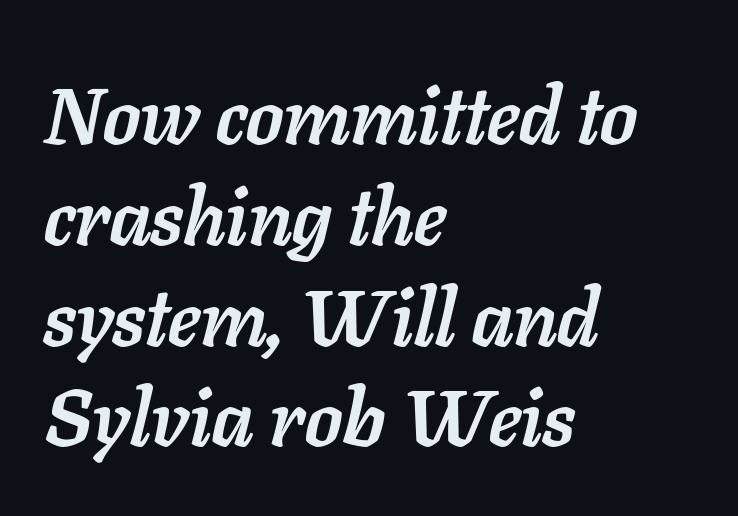
{"italic": "yes", "lean": "right", "slant_degrees": 11, "bold": "yes", "weight": "semibold", "width": "normal", "stroke_contrast": "low", "x_height": "medium", "monospaced": "no", "underline": "no", "align": "left", "line_spacing": "normal", "line_spacing_ratio": 1.26, "letter_spacing": "normal", "letter_spacing_em": 0.0, "glyph_px": 80}
